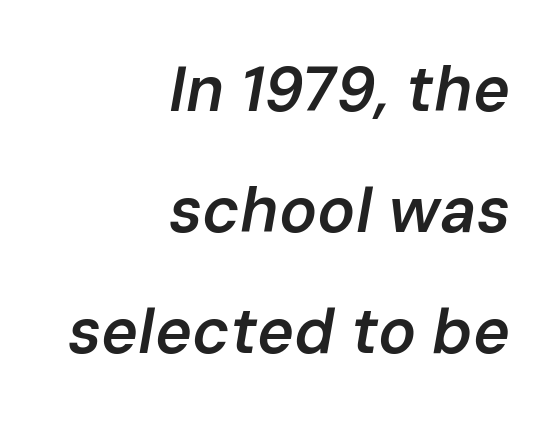
Q: Is the text bold? A: Semi-bold.
Q: Is the text italic (slanted)? A: Yes, it leans right by about 10 degrees.
Q: Is the text underlined? A: No.
Q: How is the paragraph aligned? A: Right-aligned.
Q: Is the spacing between letters normal or unusually wide? A: Normal.
Q: Is the spacing between lines tight, normal or loose? A: Loose.
Q: Width (condensed, normal, or wide)? A: Normal.
Q: Stroke contrast? A: Low.
Q: x-height? A: Medium.
Q: Monospaced? A: No.
